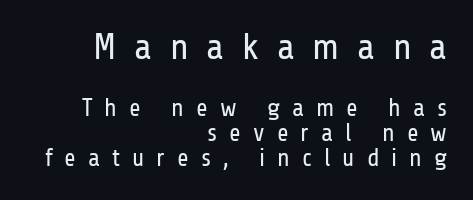
The passage shown is typed in a proportional face where columns would drift. Weight: not bold — regular or lighter. Horizontally, the lines are justified to the trailing edge only. Posture: vertical. Visually, the top section dominates because its glyphs are scaled up.
